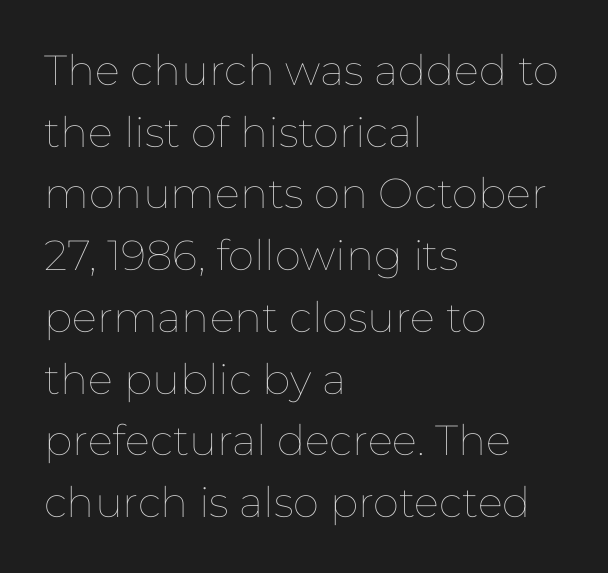
All the whitespace from short lines collects on the right. Underlining? Definitely not there. Horizontal bands of white between lines are of average thickness. How are the letters spaced? Ordinarily, with no added tracking.
